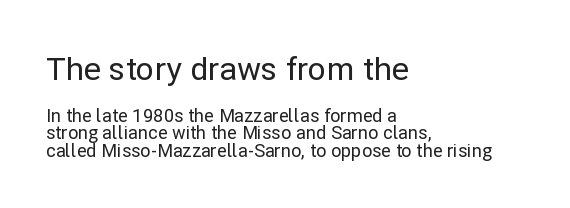
The rendering uses natural spacing where letterforms have individual widths. If you drew a line through each stem, it would be perfectly vertical. These lines huddle together more closely than default settings would place them. Each row of text sits above clean, open space. Caption: multi-line text, flush left, ragged right. Between one letter and the next there's only the usual sliver of space.
